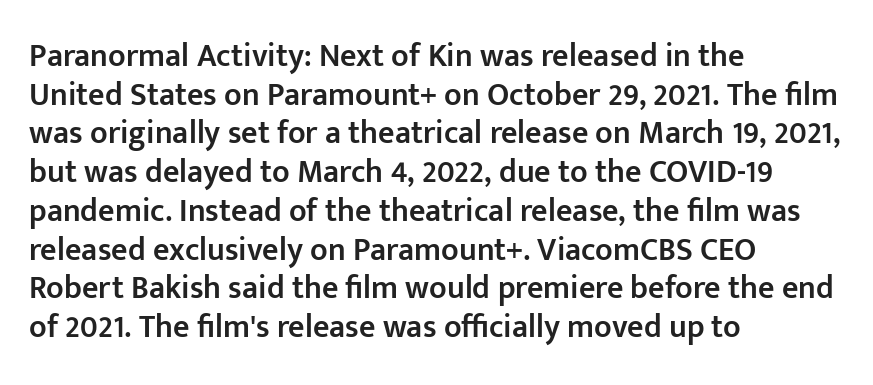
Are there feet on the stems? There aren't — it's a sans. A typesetter would call this proportional, since set widths differ per character. When letters stand straight like this, we call the style roman or upright. Here the glyphs are tracked normally, forming tight word shapes. Slightly chunky letters — semibold, I'd say, not full bold. Compared with a centered layout, this one pins lines to the left instead.
